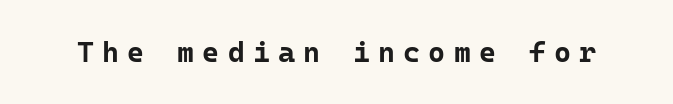
Words float on clear page, feet unadorned. Look at the bottom of the vertical strokes: they stop flat, with no serifs. Typesetter's note: full bold, strokes at maximum text heaviness. A typesetter would call this heavily tracked-out type. Here the designer chose a console-style face with uniform glyph widths. The letters stand straight up with perfectly vertical stems.
